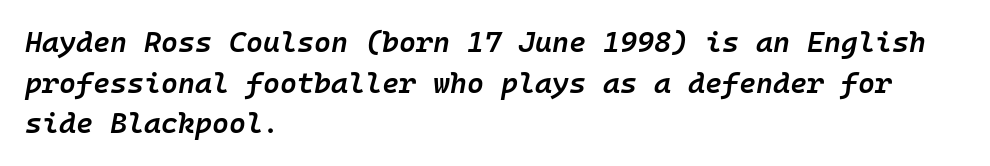
The image shows 29 px semibold type, italic (leaning right), monospaced; set left-aligned, normal line spacing (1.4x), normal letter spacing, not underlined; low stroke contrast and a medium x-height.
